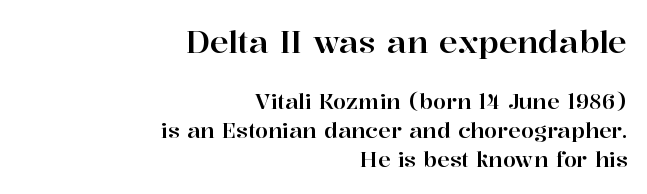
{"serif": "yes", "italic": "no", "width": "normal", "stroke_contrast": "high", "x_height": "medium", "monospaced": "no", "underline": "no", "align": "right", "line_spacing": "normal", "line_spacing_ratio": 1.37, "letter_spacing": "normal", "letter_spacing_em": 0.0, "larger_block": "first", "size_ratio": 1.48, "glyph_px": 31}
